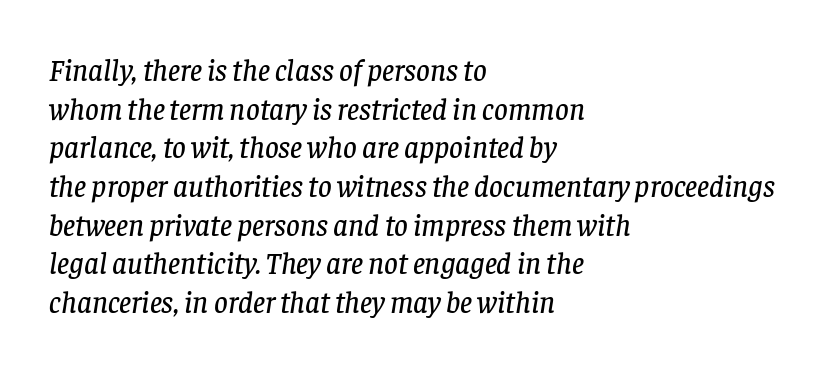
{"serif": "yes", "italic": "yes", "lean": "right", "slant_degrees": 8, "width": "normal", "stroke_contrast": "low", "x_height": "large", "monospaced": "no", "underline": "no", "align": "left", "line_spacing": "normal", "line_spacing_ratio": 1.29, "letter_spacing": "normal", "letter_spacing_em": 0.0, "glyph_px": 30}
